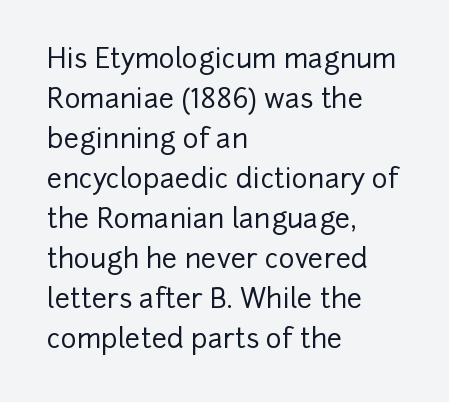
Regular leading. The zone under the glyphs is completely vacant. Italic? Not at all — the glyphs are vertical. A typesetter would call this zero additional tracking. Leftover space on each line is placed entirely after the last word.
